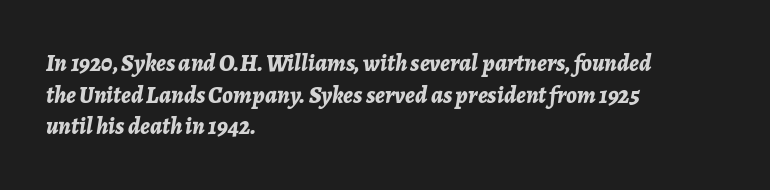
This sample is left-justified, so line endings fall wherever the words run out. If you measured baseline to baseline, you'd find a middling distance. These lines keep a tight, regular rhythm from letter to letter. How heavy is the stroke? Heavy — this is a bold.
